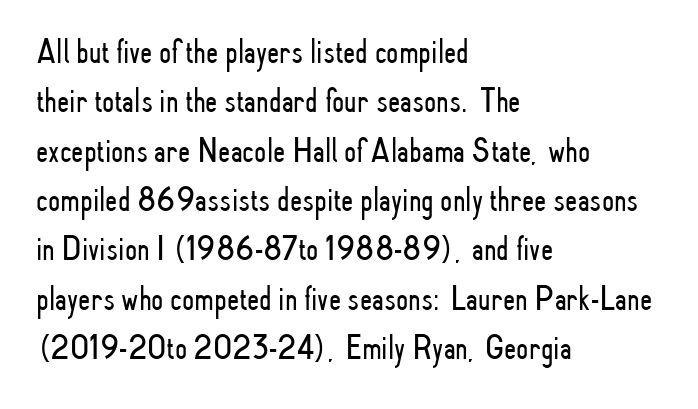
The string is rendered with underlining switched off. Look at the tracking — it's just the regular setting, nothing added. The lines in this sample share a left origin and differ only in where they stop. Quick note: interline space is typical.
